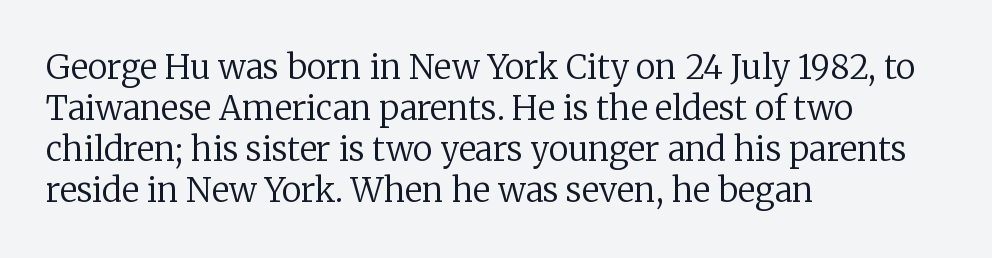
Q: Is the text bold? A: No.
Q: Is the text italic (slanted)? A: No, it is upright.
Q: Is the typeface a serif or a sans-serif typeface? A: Serif.
Q: Is the text underlined? A: No.
Q: How is the paragraph aligned? A: Left-aligned.
Q: Is the spacing between letters normal or unusually wide? A: Normal.
Q: Width (condensed, normal, or wide)? A: Normal.
Q: Stroke contrast? A: Low.
Q: x-height? A: Medium.
Q: Monospaced? A: No.
